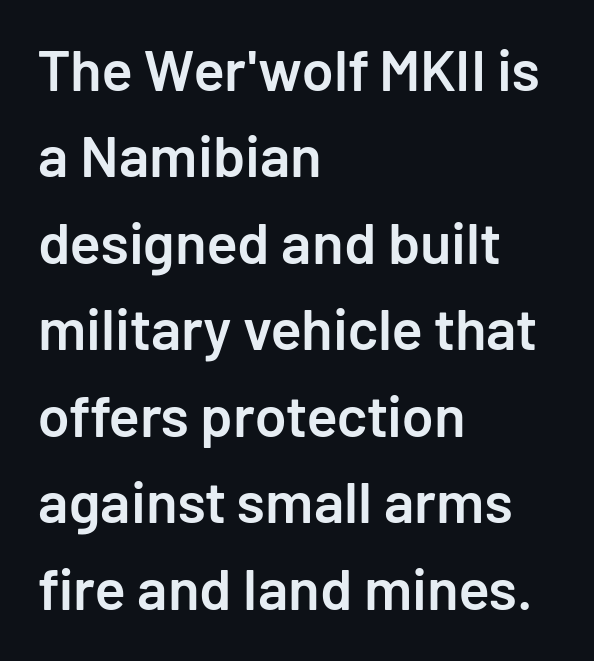
{"serif": "no", "italic": "no", "bold": "semi", "weight": "semibold", "width": "normal", "stroke_contrast": "low", "x_height": "medium", "monospaced": "no", "underline": "no", "align": "left", "line_spacing": "normal", "line_spacing_ratio": 1.49, "letter_spacing": "normal", "letter_spacing_em": 0.0, "glyph_px": 58}
